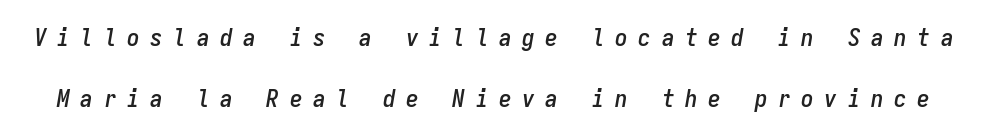
Q: Is the text italic (slanted)? A: Yes, it leans right by about 9 degrees.
Q: Is the text underlined? A: No.
Q: Is the spacing between letters normal or unusually wide? A: Unusually wide.
Q: Is the spacing between lines tight, normal or loose? A: Loose.
